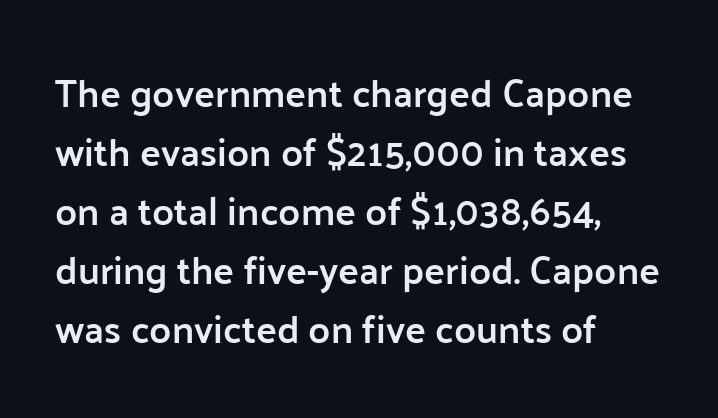
Anything drawn beneath the words? Only blank space. The block of text has a typical density, with ordinary space between rows. Think of a printed novel: that variable character pitch is what you see here. Stroke thickness is moderately raised; the sample reads as semibold.
